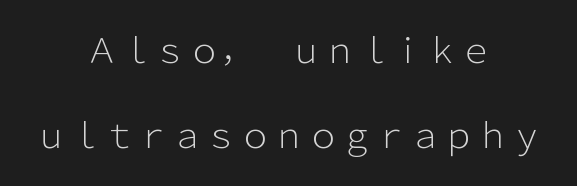
{"serif": "no", "italic": "no", "bold": "no", "weight": "light", "width": "normal", "stroke_contrast": "low", "x_height": "medium", "monospaced": "no", "underline": "no", "align": "center", "line_spacing": "loose", "line_spacing_ratio": 2.5, "letter_spacing": "normal", "letter_spacing_em": 0.0, "glyph_px": 34}
